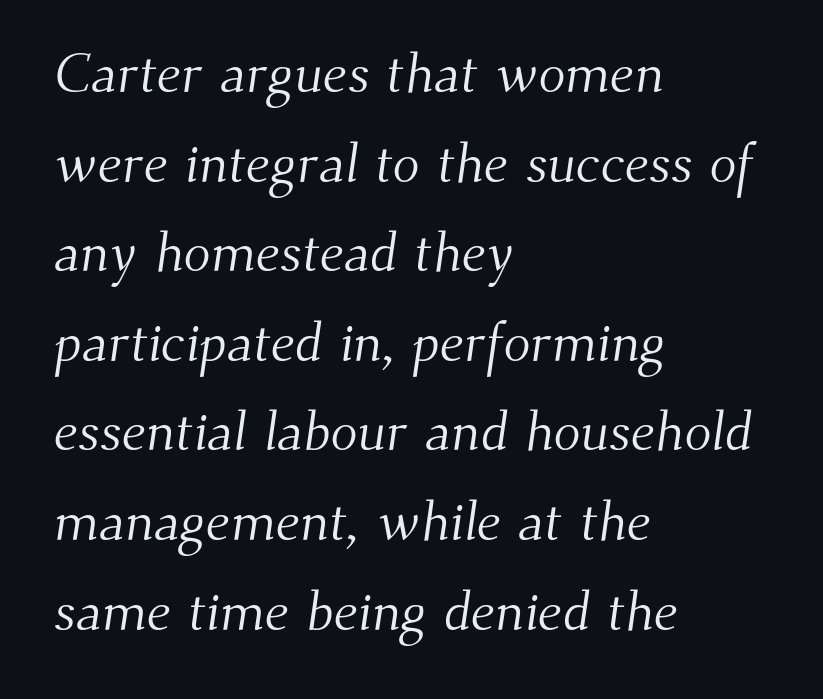
Underlining? Definitely not there. Do the characters align in a grid? No, the font is proportional. Unlike a clean sans, this face finishes its strokes with serifs. Caption: face not bold, strokes unweighted. A student would call this left alignment; a typographer would say flush left, rag right.
